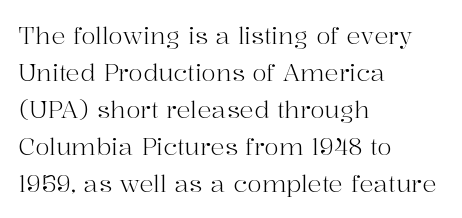
Vertical strokes here are truly vertical. Every row of glyphs begins at an identical x-position on the left. Between one letter and the next there's only the usual sliver of space. Only glyphs here, with clear space below each row.
